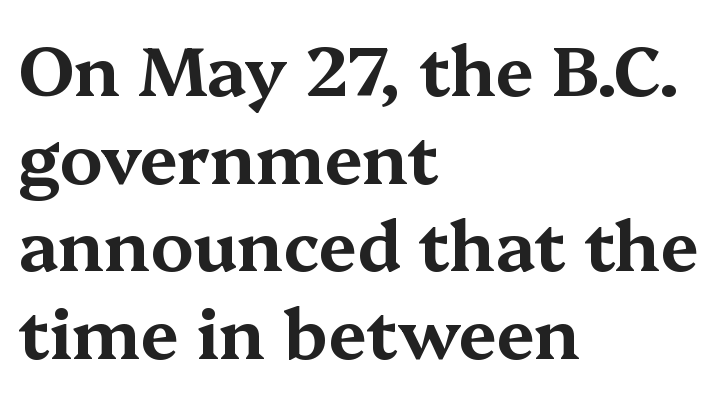
Q: Is the text italic (slanted)? A: No, it is upright.
Q: Is the typeface a serif or a sans-serif typeface? A: Serif.
Q: Is the text underlined? A: No.
Q: How is the paragraph aligned? A: Left-aligned.
Q: Is the spacing between letters normal or unusually wide? A: Normal.
Q: Is the spacing between lines tight, normal or loose? A: Normal.
Q: Width (condensed, normal, or wide)? A: Wide.
Q: Stroke contrast? A: Medium.
Q: x-height? A: Medium.
Q: Monospaced? A: No.
